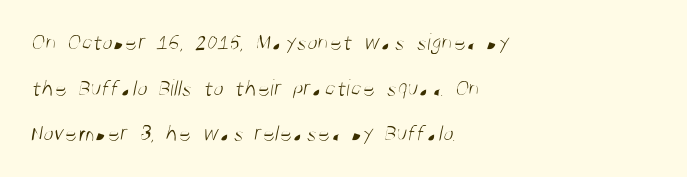
{"bold": "no", "underline": "no", "align": "left", "line_spacing": "loose", "line_spacing_ratio": 1.9, "letter_spacing": "normal", "letter_spacing_em": 0.0, "glyph_px": 24}
